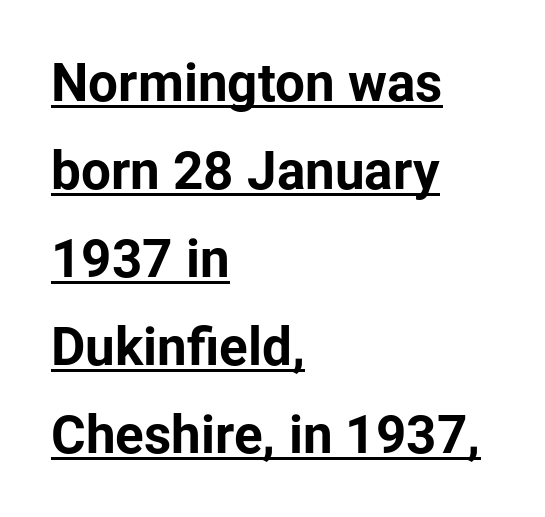
Q: Is the text bold? A: Yes.
Q: Is the text italic (slanted)? A: No, it is upright.
Q: Is the typeface a serif or a sans-serif typeface? A: Sans-serif.
Q: Is the text underlined? A: Yes.
Q: How is the paragraph aligned? A: Left-aligned.
Q: Is the spacing between letters normal or unusually wide? A: Normal.
Q: Is the spacing between lines tight, normal or loose? A: Normal.
Q: Width (condensed, normal, or wide)? A: Normal.
Q: Stroke contrast? A: Low.
Q: x-height? A: Medium.
Q: Monospaced? A: No.
